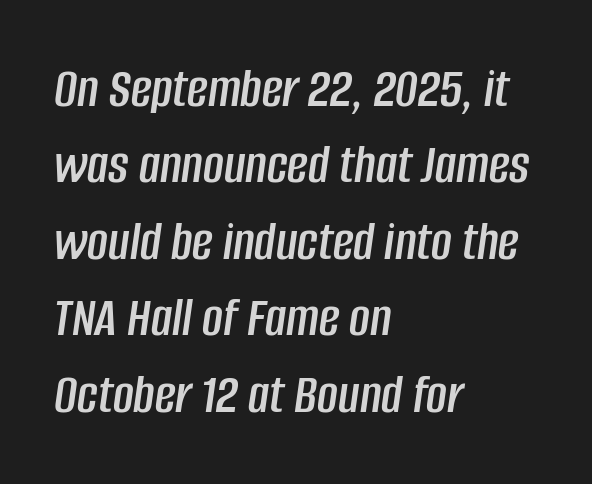
The image shows 57 px condensed type, italic (leaning right); set left-aligned, normal line spacing (1.34x), normal letter spacing, not underlined; low stroke contrast and a large x-height.
